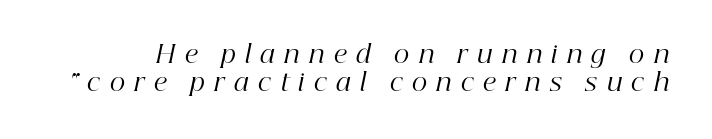
This is oblique type, the kind used for emphasis or titles. Quick note: underline off. Does extra space separate the letters? Yes, quite a lot of it. Stems here are at most as thick as an everyday book face.
